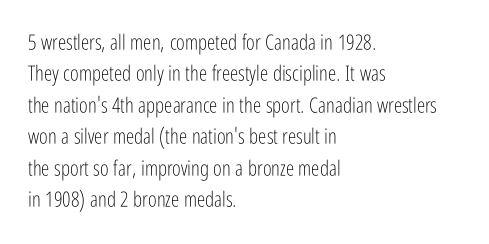
{"italic": "no", "bold": "no", "underline": "no", "align": "left", "line_spacing": "normal", "line_spacing_ratio": 1.5, "letter_spacing": "normal", "letter_spacing_em": 0.0, "glyph_px": 21}
